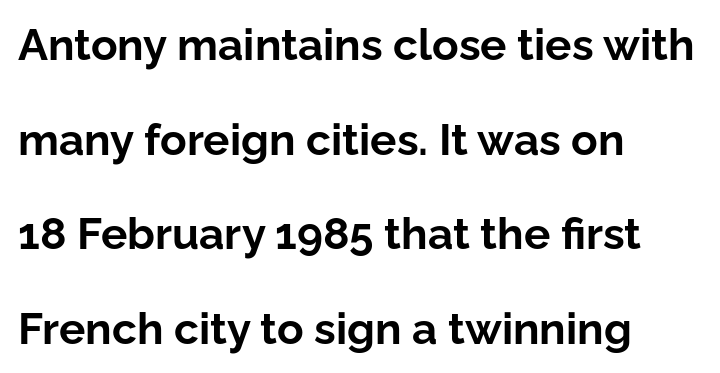
{"serif": "no", "italic": "no", "bold": "yes", "weight": "bold", "width": "normal", "stroke_contrast": "low", "x_height": "medium", "monospaced": "no", "underline": "no", "align": "left", "line_spacing": "loose", "line_spacing_ratio": 2.15, "letter_spacing": "normal", "letter_spacing_em": 0.0, "glyph_px": 44}
